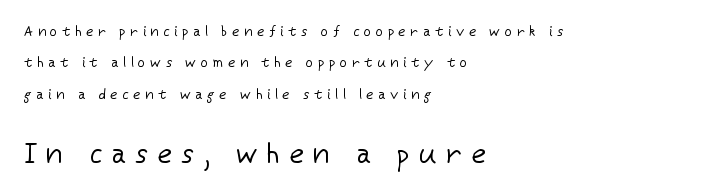
Q: Is the text bold? A: No.
Q: Is the text italic (slanted)? A: No, it is upright.
Q: Is the typeface a serif or a sans-serif typeface? A: Sans-serif.
Q: Is the text underlined? A: No.
Q: How is the paragraph aligned? A: Left-aligned.
Q: Is the spacing between letters normal or unusually wide? A: Unusually wide.
Q: Is the spacing between lines tight, normal or loose? A: Loose.
Q: Which block of text is set in a larger size, the first (top) or the second (bottom)? A: The second (bottom) one.
Q: Width (condensed, normal, or wide)? A: Normal.
Q: Stroke contrast? A: Low.
Q: x-height? A: Medium.
Q: Monospaced? A: No.
